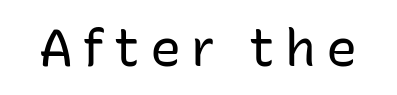
{"serif": "no", "italic": "no", "bold": "no", "weight": "regular", "width": "normal", "stroke_contrast": "low", "x_height": "medium", "monospaced": "no", "underline": "no", "glyph_px": 52}
